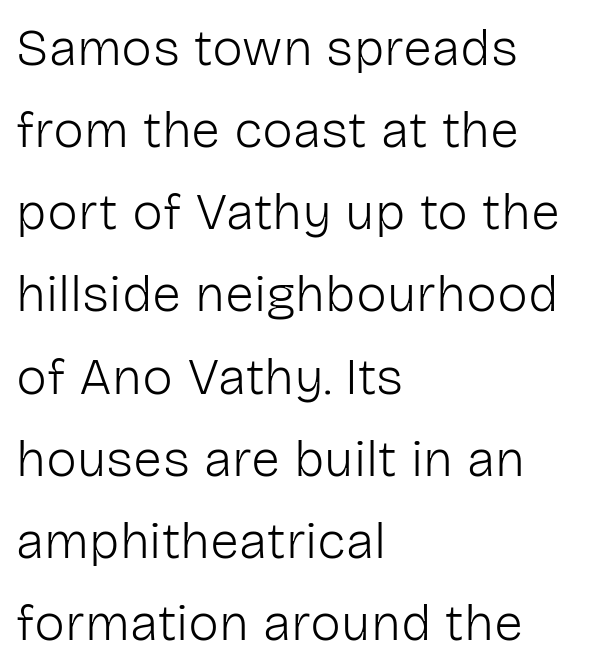
What stands out about the letter spacing? Nothing — it is the standard amount. Weight: not bold — regular or lighter. The passage shown is typeset with a sans-serif family. Spacing verdict: proportional, widths tailored to each character. Horizontal alignment here is leftward, the default for most running prose.
